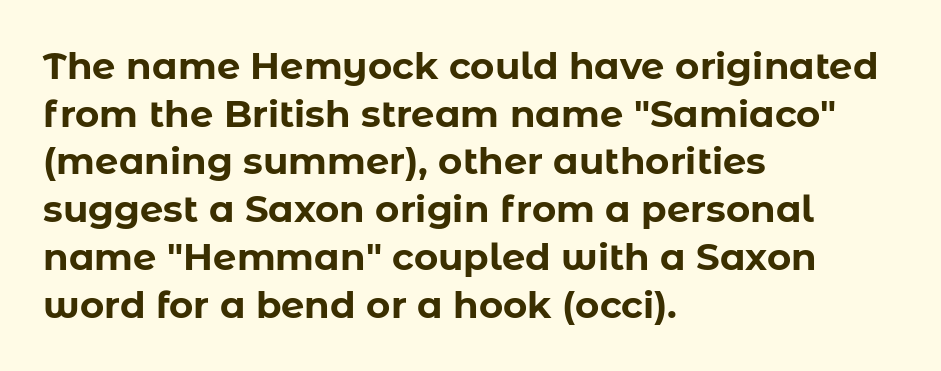
The image shows 37 px bold sans-serif type, upright; set left-aligned, normal line spacing (1.29x), normal letter spacing, not underlined; low stroke contrast and a medium x-height.
